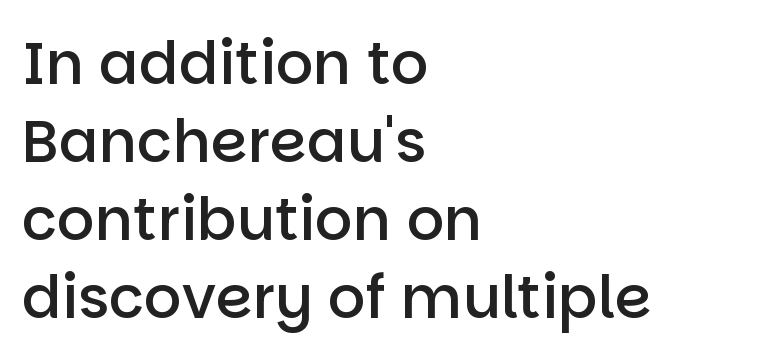
What weight is shown? A semibold, between regular and bold. This sample has the flowing, uneven cadence of proportional lettering. The rendering shows plain stroke endings on the letterforms — a sans-serif design. The letters stand straight up with perfectly vertical stems.
